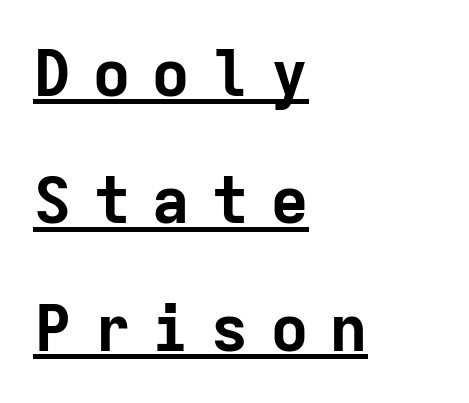
The rendering uses the underline text-decoration. Alignment: flush left. Vertical spacing — loose. A typesetter would mark this as roman, not italic.
